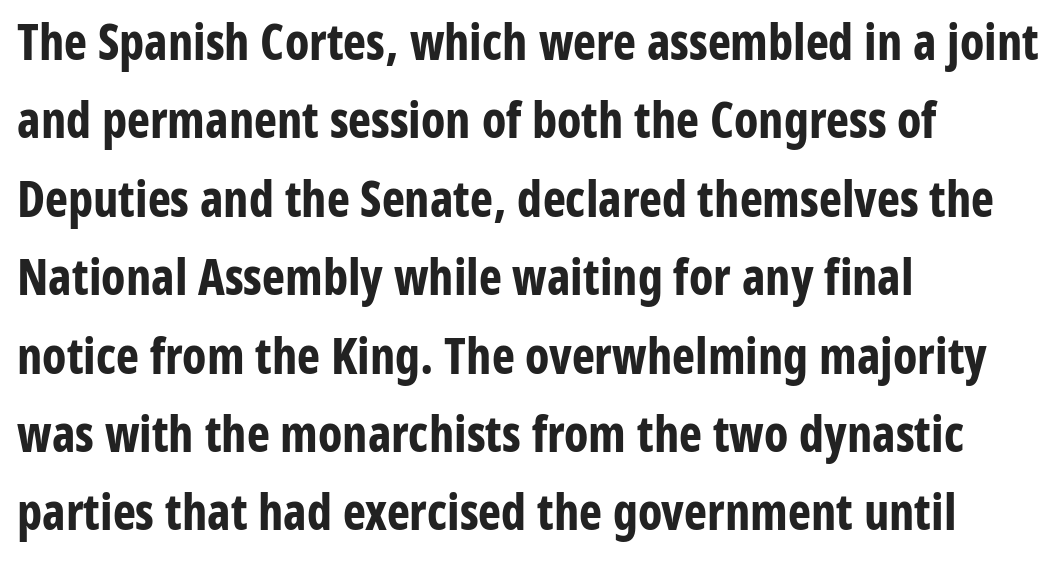
{"serif": "no", "italic": "no", "bold": "yes", "weight": "bold", "width": "condensed", "stroke_contrast": "low", "x_height": "medium", "monospaced": "no", "underline": "no", "align": "left", "line_spacing": "normal", "line_spacing_ratio": 1.6, "letter_spacing": "normal", "letter_spacing_em": 0.0, "glyph_px": 49}
